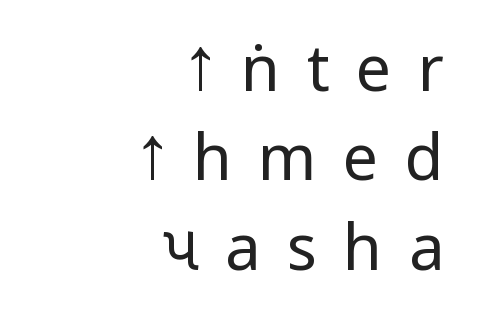
Q: Is the text bold? A: No.
Q: Is the text italic (slanted)? A: No, it is upright.
Q: Is the typeface a serif or a sans-serif typeface? A: Sans-serif.
Q: Is the text underlined? A: No.
Q: How is the paragraph aligned? A: Right-aligned.
Q: Is the spacing between letters normal or unusually wide? A: Unusually wide.
Q: Is the spacing between lines tight, normal or loose? A: Normal.
Q: Width (condensed, normal, or wide)? A: Condensed.
Q: Stroke contrast? A: Low.
